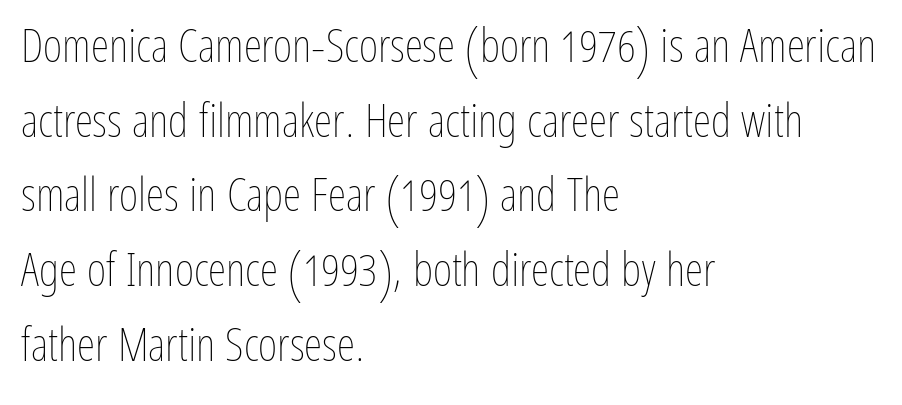
On a weight scale, this lands at 450 or below. Upright lettering throughout. Left-aligned paragraph, ragged on the right. Each letter keeps its own natural width here, so spacing adapts to shape. The passage shown has conventional tracking throughout.
